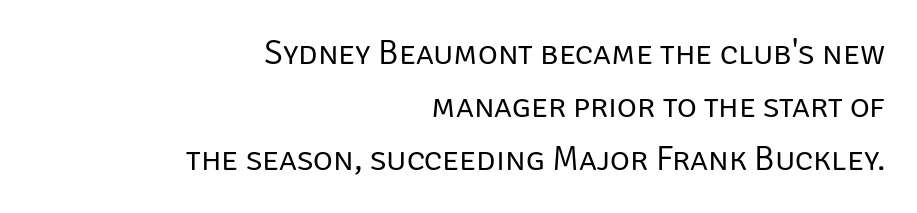
Q: Is the text bold? A: No.
Q: Is the text italic (slanted)? A: No, it is upright.
Q: Is the typeface a serif or a sans-serif typeface? A: Sans-serif.
Q: Is the text underlined? A: No.
Q: How is the paragraph aligned? A: Right-aligned.
Q: Is the spacing between letters normal or unusually wide? A: Normal.
Q: Is the spacing between lines tight, normal or loose? A: Normal.
Q: Width (condensed, normal, or wide)? A: Normal.
Q: Stroke contrast? A: Low.
Q: x-height? A: Large.
Q: Monospaced? A: No.
